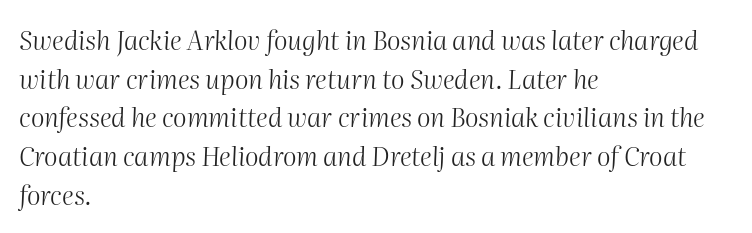
{"italic": "yes", "lean": "right", "slant_degrees": 2, "bold": "no", "underline": "no", "align": "left", "line_spacing": "normal", "line_spacing_ratio": 1.49, "letter_spacing": "normal", "letter_spacing_em": 0.0, "glyph_px": 26}
